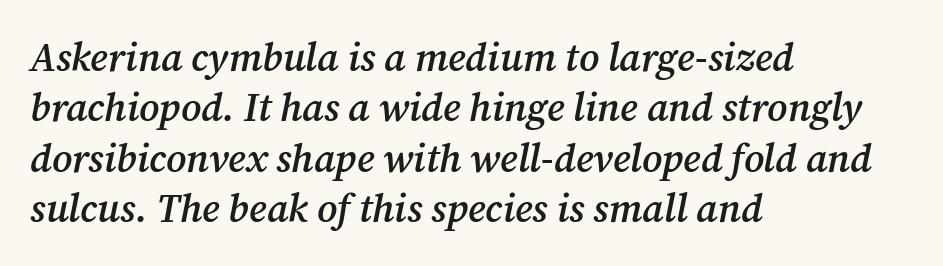
{"serif": "yes", "italic": "yes", "lean": "right", "slant_degrees": 12, "bold": "semi", "weight": "semibold", "width": "normal", "stroke_contrast": "medium", "x_height": "medium", "monospaced": "no", "underline": "no", "align": "left", "line_spacing": "normal", "line_spacing_ratio": 1.29, "letter_spacing": "normal", "letter_spacing_em": 0.0, "glyph_px": 39}
